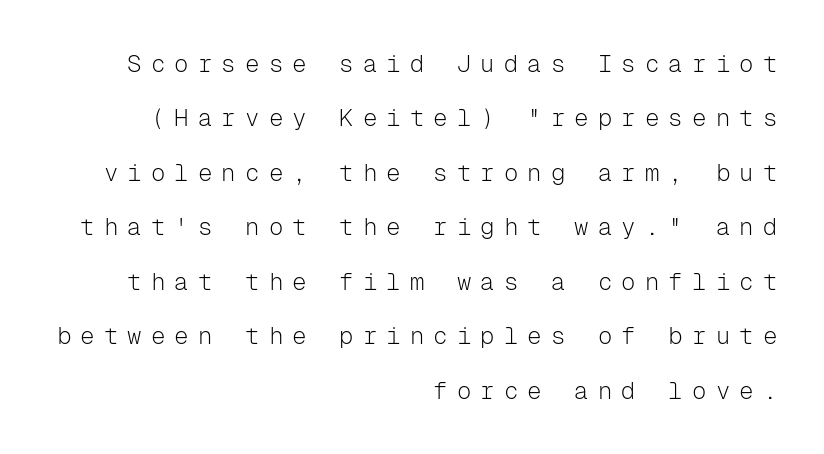
Q: Is the text bold? A: No.
Q: Is the text italic (slanted)? A: No, it is upright.
Q: Is the text underlined? A: No.
Q: How is the paragraph aligned? A: Right-aligned.
Q: Is the spacing between letters normal or unusually wide? A: Unusually wide.
Q: Is the spacing between lines tight, normal or loose? A: Loose.
